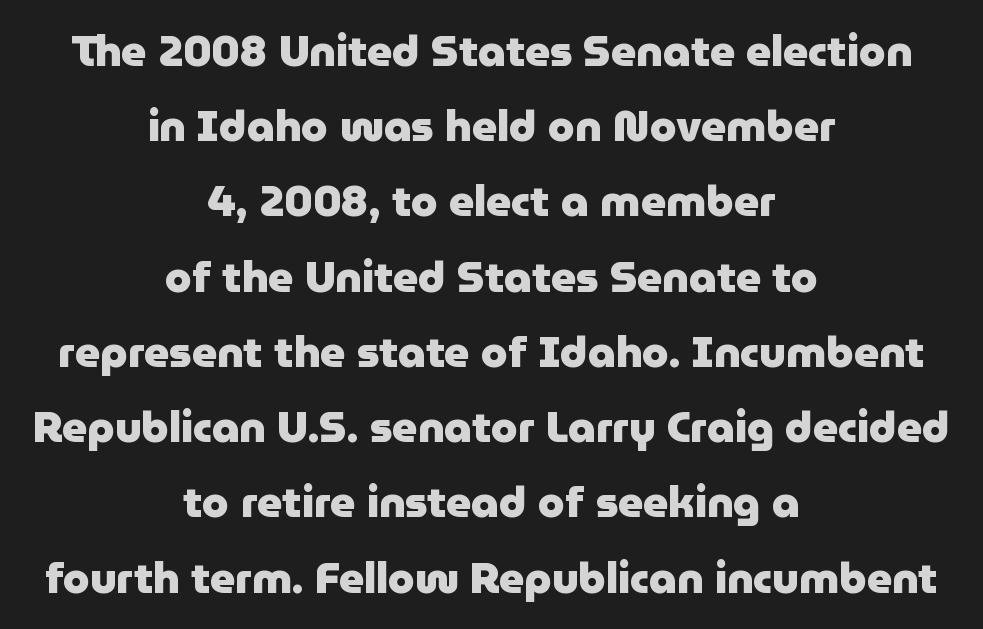
The type family on display is of the sans-serif kind. A typesetter would call this proportional, since set widths differ per character. This is roman type, the default non-slanted kind. Compared with an ordinary text face, these strokes are far heavier — a full bold.
